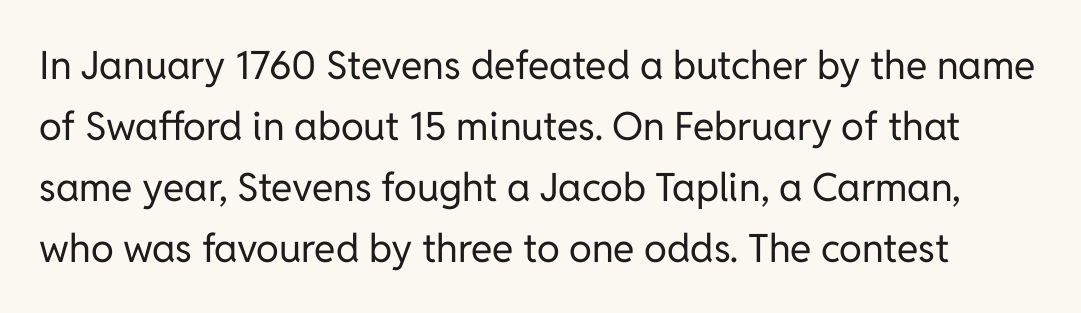
The image shows 39 px regular-weight sans-serif type, upright; set normal line spacing (1.56x), normal letter spacing, not underlined; low stroke contrast and a medium x-height.
